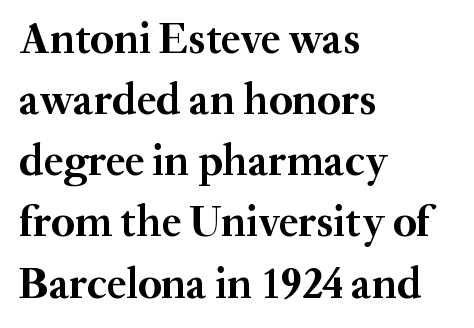
Q: Is the text bold? A: Yes.
Q: Is the text italic (slanted)? A: No, it is upright.
Q: Is the typeface a serif or a sans-serif typeface? A: Serif.
Q: Is the text underlined? A: No.
Q: How is the paragraph aligned? A: Left-aligned.
Q: Is the spacing between letters normal or unusually wide? A: Normal.
Q: Is the spacing between lines tight, normal or loose? A: Normal.
Q: Width (condensed, normal, or wide)? A: Normal.
Q: Stroke contrast? A: Medium.
Q: x-height? A: Small.
Q: Monospaced? A: No.
